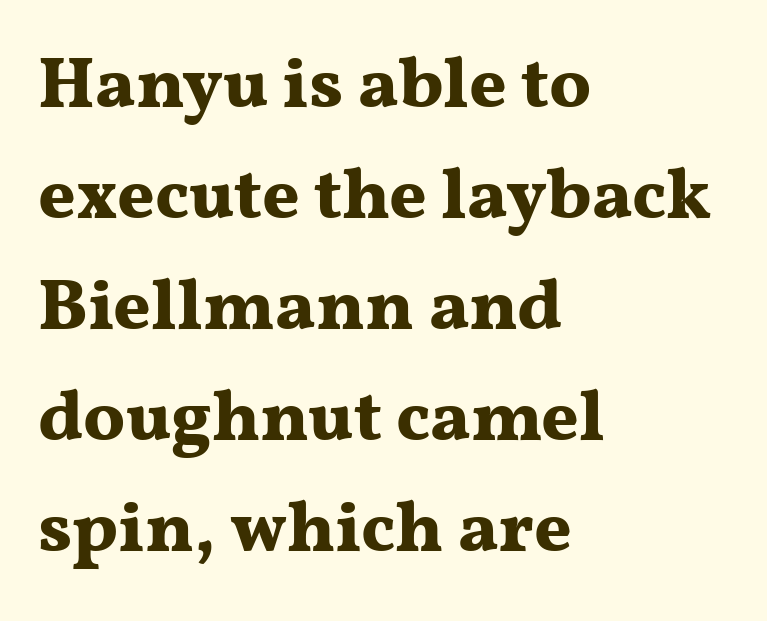
Notice how the stems are strictly vertical — no italics here. What kind of face is this? One with serifs. Honestly, there is no underline to notice here at all. A classic flush-left, rag-right setting is used for this passage. Notice how thick the strokes are: this is what a full bold looks like.
